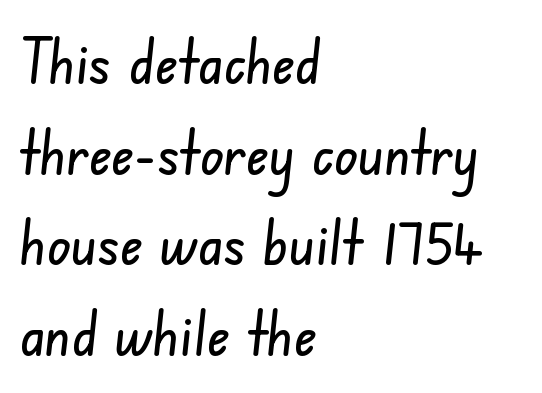
The image shows 62 px condensed sans-serif type; set left-aligned, normal line spacing (1.46x), normal letter spacing, not underlined; low stroke contrast and a small x-height.
